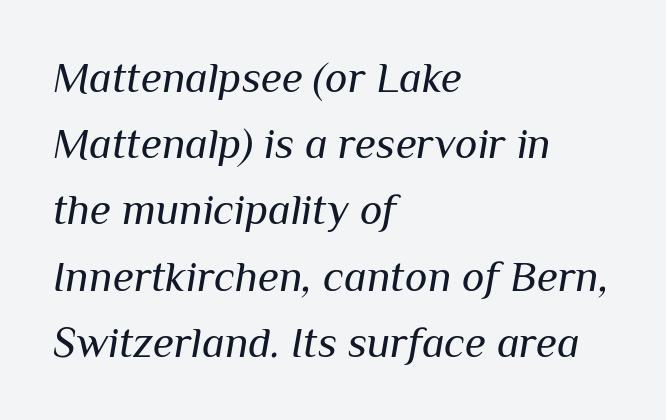
{"italic": "yes", "lean": "right", "slant_degrees": 10, "bold": "no", "weight": "regular", "width": "normal", "stroke_contrast": "medium", "x_height": "medium", "monospaced": "no", "underline": "no", "align": "left", "line_spacing": "normal", "line_spacing_ratio": 1.54, "letter_spacing": "normal", "letter_spacing_em": 0.0, "glyph_px": 43}
